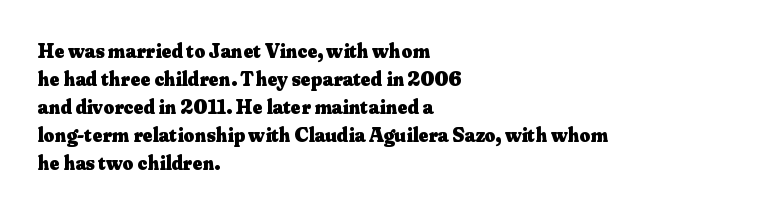
Style check: upright. Reading down the block, your eye returns to a fixed left position each line. This rendering leaves character spacing at its baseline value. Check under the words: just untouched page.
